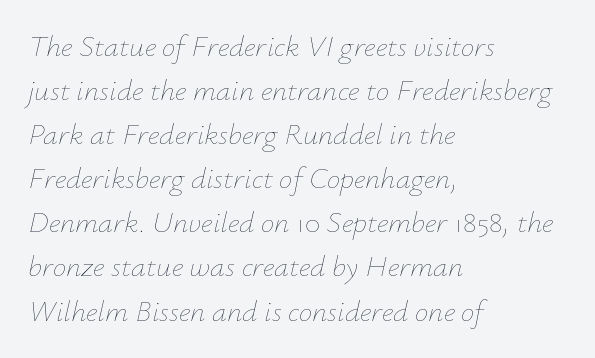
{"italic": "yes", "lean": "right", "slant_degrees": 12, "bold": "no", "weight": "thin", "width": "normal", "stroke_contrast": "low", "x_height": "small", "monospaced": "no", "underline": "no", "align": "left", "line_spacing": "normal", "line_spacing_ratio": 1.47, "letter_spacing": "normal", "letter_spacing_em": 0.0, "glyph_px": 30}
